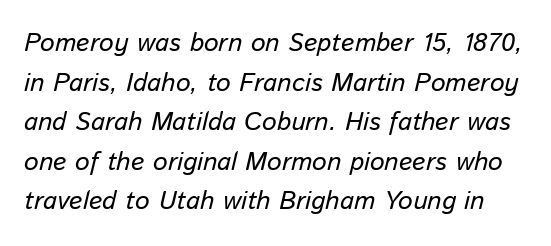
Q: Is the text bold? A: No.
Q: Is the text italic (slanted)? A: Yes, it leans right by about 13 degrees.
Q: Is the text underlined? A: No.
Q: Is the spacing between letters normal or unusually wide? A: Normal.
Q: Is the spacing between lines tight, normal or loose? A: Normal.
